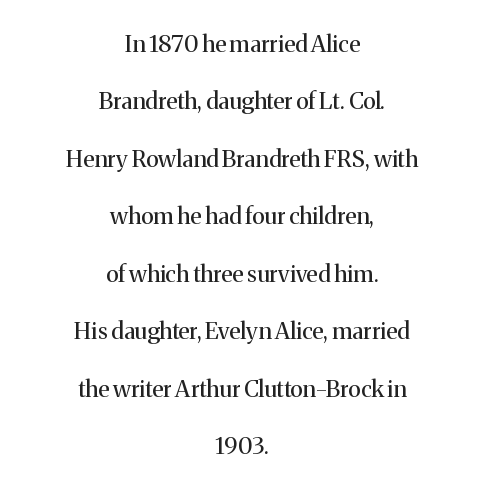
Q: Is the text bold? A: No.
Q: Is the text italic (slanted)? A: No, it is upright.
Q: Is the text underlined? A: No.
Q: How is the paragraph aligned? A: Centered.
Q: Is the spacing between letters normal or unusually wide? A: Normal.
Q: Is the spacing between lines tight, normal or loose? A: Loose.
